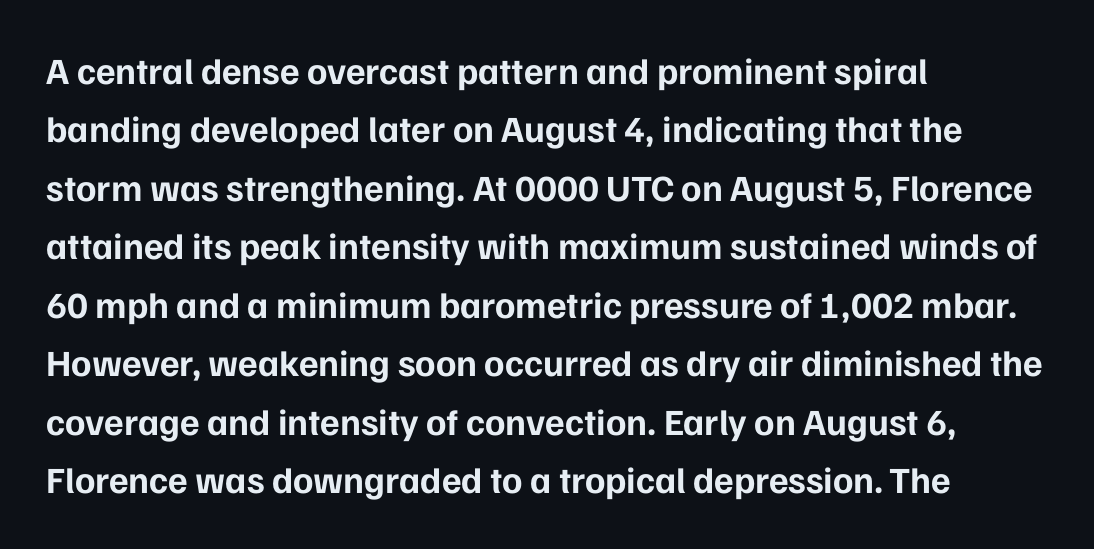
The image shows 37 px bold sans-serif type, upright; set left-aligned, normal line spacing (1.58x), normal letter spacing, not underlined; low stroke contrast and a medium x-height.
